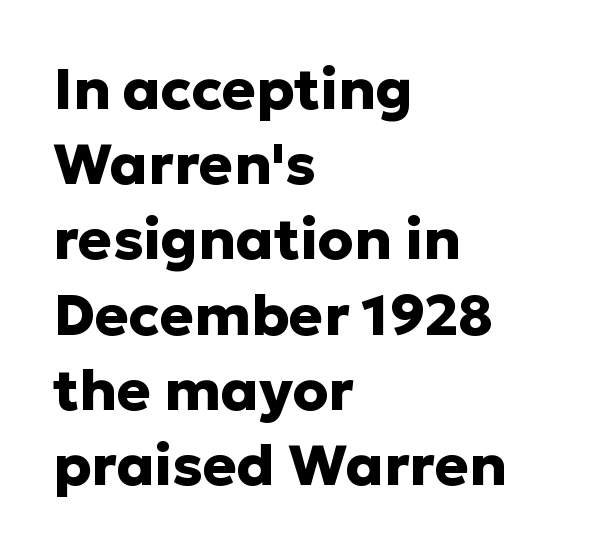
The image shows 57 px heavy sans-serif type, upright; set left-aligned, normal line spacing (1.32x), normal letter spacing, not underlined; low stroke contrast and a medium x-height.
